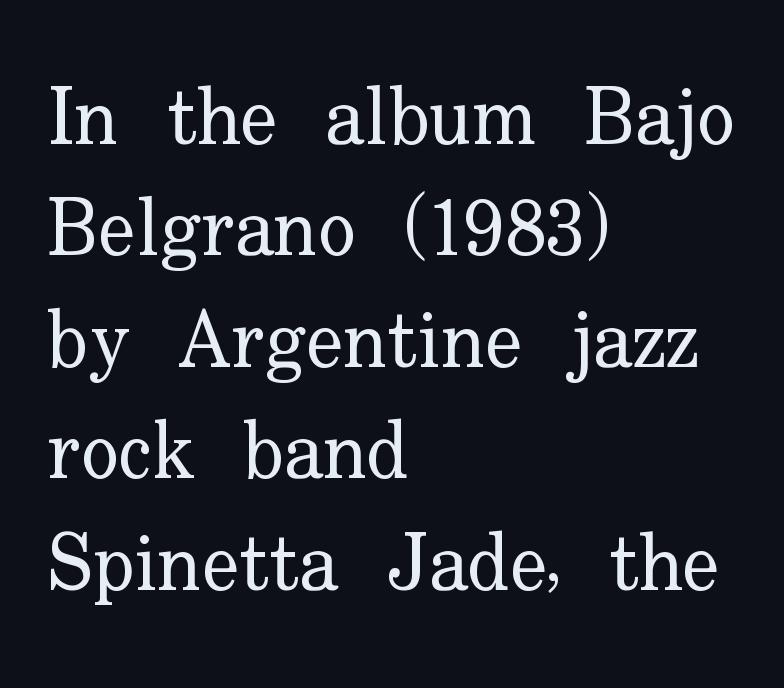
The image shows 79 px regular-weight serif type, upright; set left-aligned, normal line spacing (1.41x), normal letter spacing, not underlined; low stroke contrast and a small x-height.
